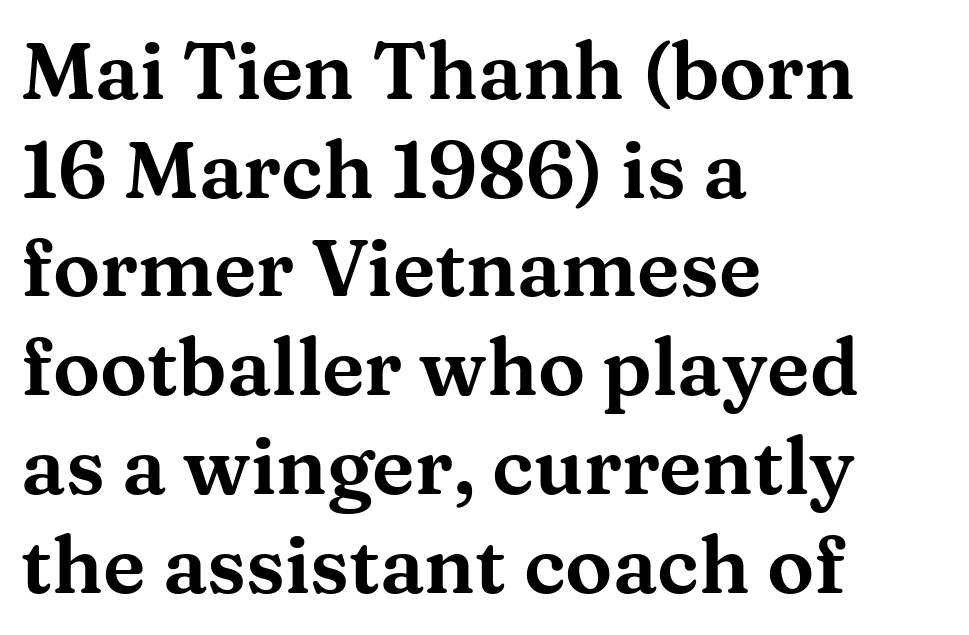
Q: Is the text italic (slanted)? A: No, it is upright.
Q: Is the typeface a serif or a sans-serif typeface? A: Serif.
Q: Is the text underlined? A: No.
Q: How is the paragraph aligned? A: Left-aligned.
Q: Is the spacing between letters normal or unusually wide? A: Normal.
Q: Is the spacing between lines tight, normal or loose? A: Normal.
Q: Width (condensed, normal, or wide)? A: Wide.
Q: Stroke contrast? A: Medium.
Q: x-height? A: Medium.
Q: Monospaced? A: No.
